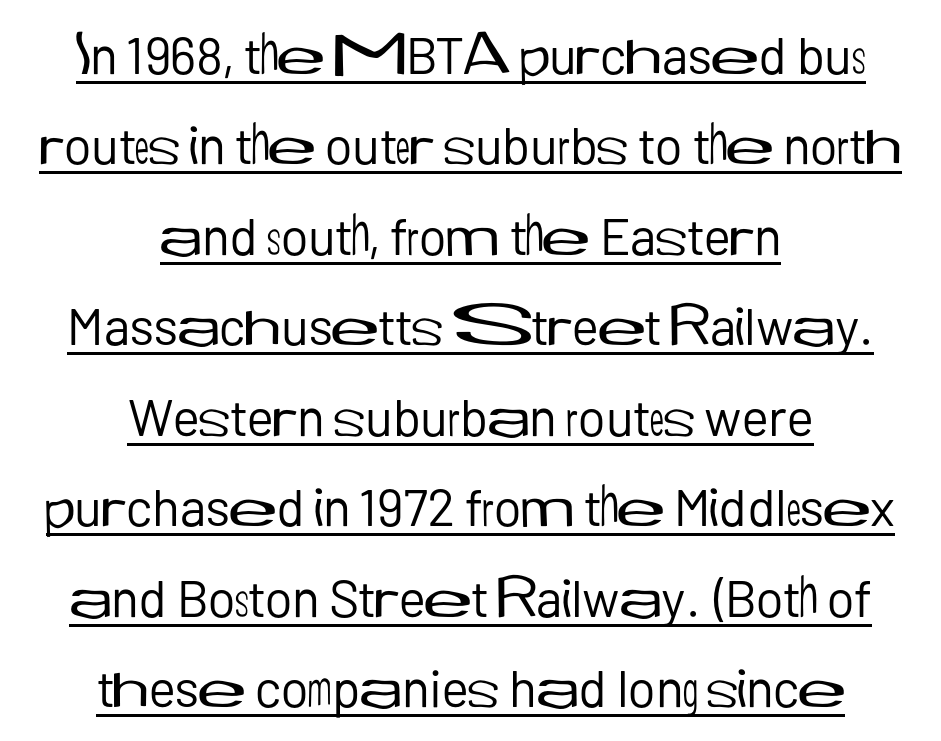
Q: Is the text bold? A: No.
Q: Is the text italic (slanted)? A: No, it is upright.
Q: Is the typeface a serif or a sans-serif typeface? A: Sans-serif.
Q: Is the text underlined? A: Yes.
Q: How is the paragraph aligned? A: Centered.
Q: Is the spacing between letters normal or unusually wide? A: Normal.
Q: Width (condensed, normal, or wide)? A: Normal.
Q: Stroke contrast? A: Low.
Q: x-height? A: Medium.
Q: Monospaced? A: No.
